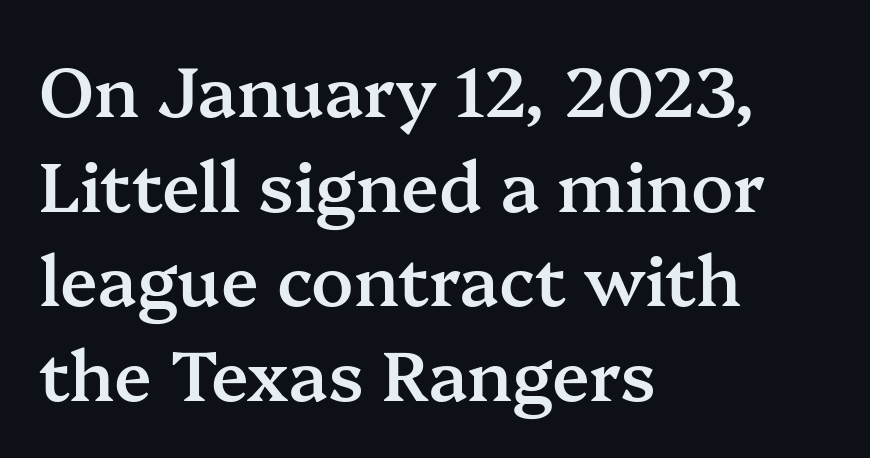
{"serif": "yes", "italic": "no", "bold": "semi", "weight": "semibold", "width": "normal", "stroke_contrast": "medium", "x_height": "medium", "monospaced": "no", "underline": "no", "align": "left", "line_spacing": "normal", "line_spacing_ratio": 1.37, "letter_spacing": "normal", "letter_spacing_em": 0.0, "glyph_px": 69}
